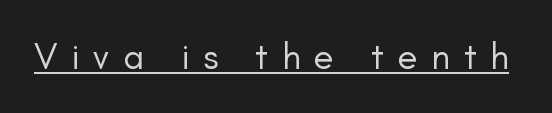
Nothing heavy about these letters — not bold at all. The horizontal fit of the characters is loose and conspicuously gappy. Varying glyph widths throughout — classic text-font behaviour. The lettering stays uniformly vertical, giving the passage a roman look. Descenders here cross a horizontal rule under the line.
